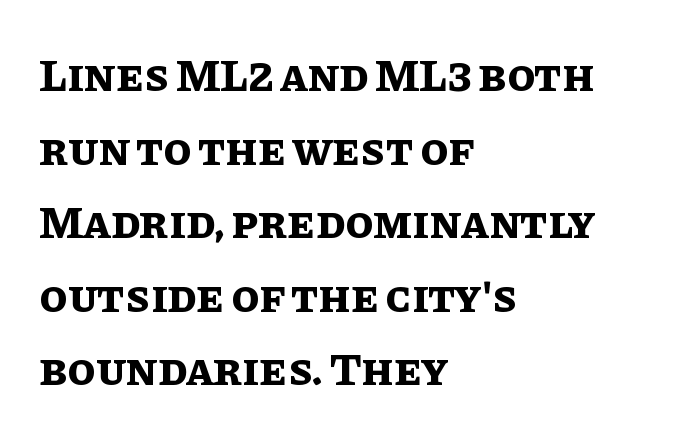
The image shows 46 px bold type, upright; set left-aligned, normal line spacing (1.6x), normal letter spacing, not underlined; low stroke contrast and a large x-height.
